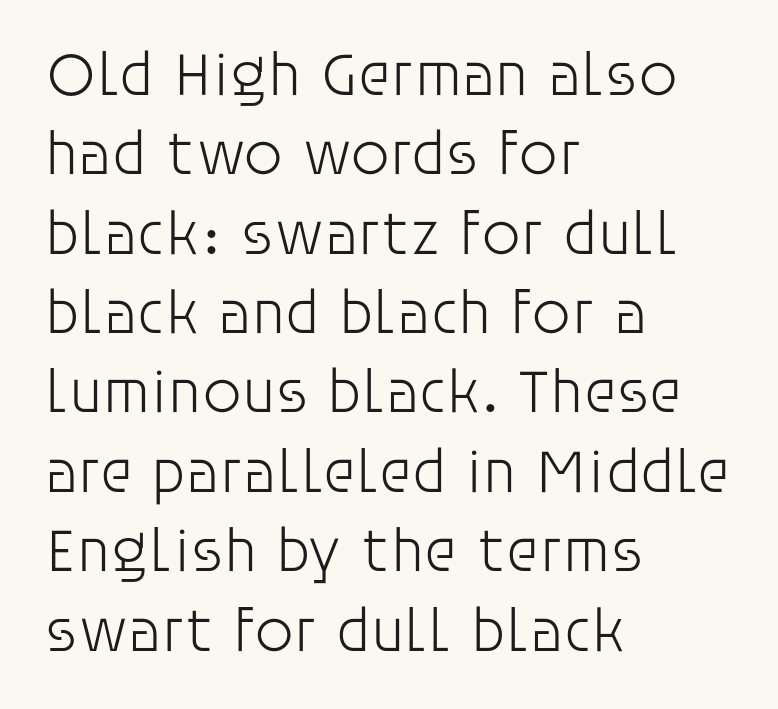
Q: Is the text bold? A: No.
Q: Is the text italic (slanted)? A: No, it is upright.
Q: Is the typeface a serif or a sans-serif typeface? A: Sans-serif.
Q: Is the text underlined? A: No.
Q: How is the paragraph aligned? A: Left-aligned.
Q: Is the spacing between letters normal or unusually wide? A: Normal.
Q: Is the spacing between lines tight, normal or loose? A: Normal.
Q: Width (condensed, normal, or wide)? A: Normal.
Q: Stroke contrast? A: Low.
Q: x-height? A: Large.
Q: Monospaced? A: No.
